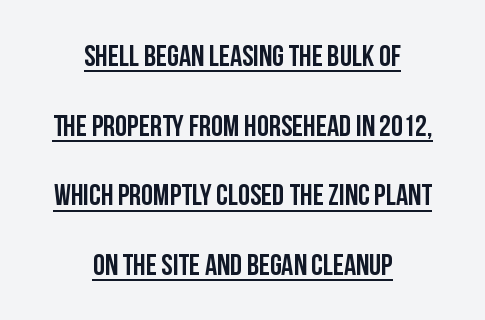
Q: Is the text italic (slanted)? A: No, it is upright.
Q: Is the typeface a serif or a sans-serif typeface? A: Sans-serif.
Q: Is the text underlined? A: Yes.
Q: How is the paragraph aligned? A: Centered.
Q: Is the spacing between letters normal or unusually wide? A: Normal.
Q: Is the spacing between lines tight, normal or loose? A: Loose.
Q: Width (condensed, normal, or wide)? A: Condensed.
Q: Stroke contrast? A: Low.
Q: x-height? A: Large.
Q: Monospaced? A: No.
